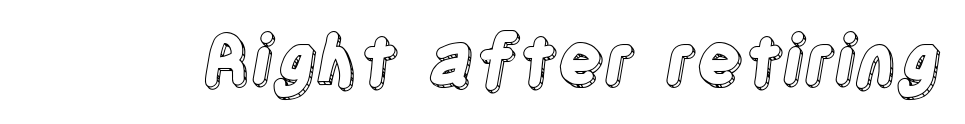
{"width": "condensed", "x_height": "large", "monospaced": "no", "underline": "no", "letter_spacing": "normal", "letter_spacing_em": 0.0, "glyph_px": 69}
